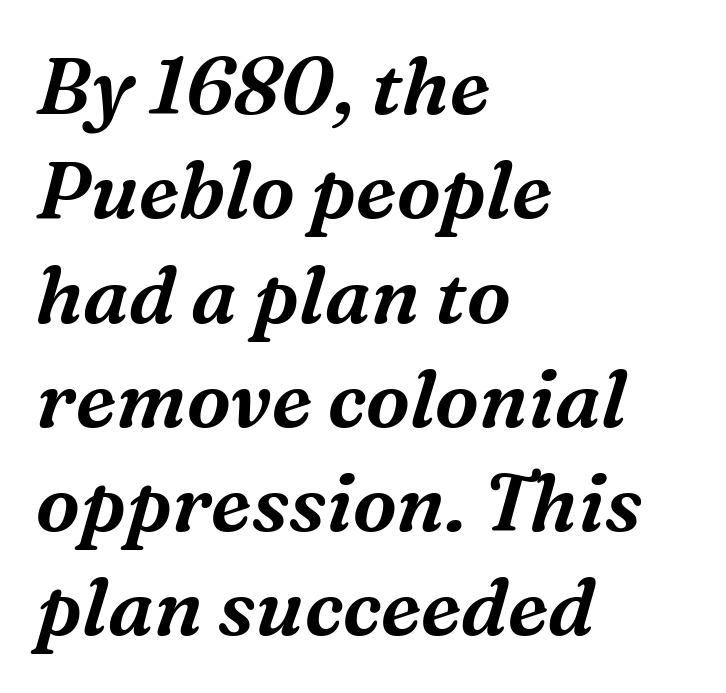
The image shows 79 px serif type, italic (leaning right); set left-aligned, normal line spacing (1.32x), normal letter spacing, not underlined; medium stroke contrast and a medium x-height.
